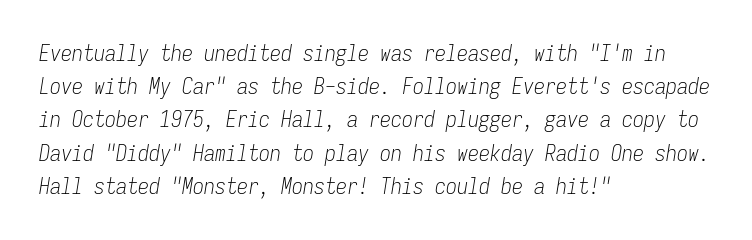
Q: Is the text bold? A: No.
Q: Is the text italic (slanted)? A: Yes, it leans right by about 9 degrees.
Q: Is the text underlined? A: No.
Q: How is the paragraph aligned? A: Left-aligned.
Q: Is the spacing between letters normal or unusually wide? A: Normal.
Q: Is the spacing between lines tight, normal or loose? A: Normal.
